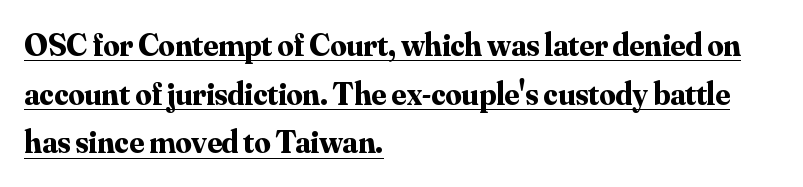
The image shows 32 px bold serif type, upright; set left-aligned, normal line spacing (1.52x), normal letter spacing, underlined; medium stroke contrast and a small x-height.
